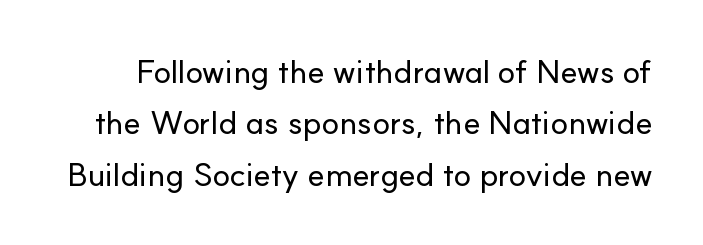
Q: Is the text italic (slanted)? A: No, it is upright.
Q: Is the typeface a serif or a sans-serif typeface? A: Sans-serif.
Q: Is the text underlined? A: No.
Q: Is the spacing between letters normal or unusually wide? A: Normal.
Q: Is the spacing between lines tight, normal or loose? A: Normal.
Q: Width (condensed, normal, or wide)? A: Normal.
Q: Stroke contrast? A: Low.
Q: x-height? A: Small.
Q: Monospaced? A: No.
